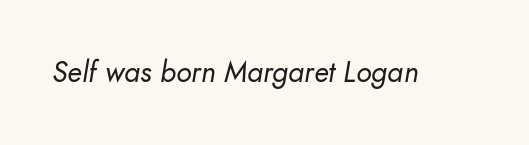
The image shows 29 px regular-weight type, italic (leaning right); set normal letter spacing, not underlined; low stroke contrast and a small x-height.
